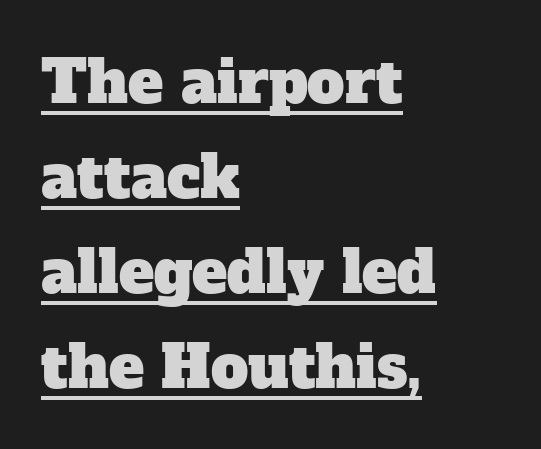
The image shows 59 px serif type; set left-aligned, normal line spacing (1.61x), normal letter spacing, underlined; low stroke contrast and a medium x-height.
